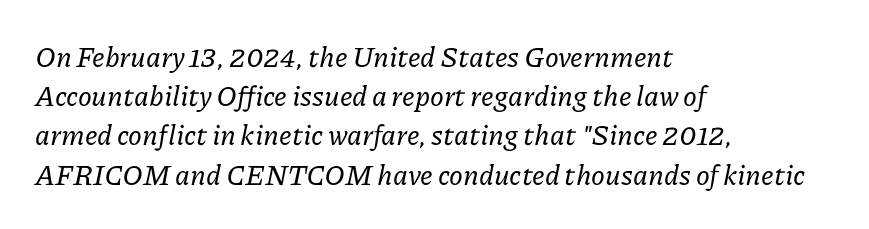
{"serif": "yes", "italic": "yes", "lean": "right", "slant_degrees": 11, "width": "normal", "stroke_contrast": "low", "x_height": "medium", "monospaced": "no", "underline": "no", "align": "left", "line_spacing": "normal", "line_spacing_ratio": 1.4, "letter_spacing": "normal", "letter_spacing_em": 0.0, "glyph_px": 28}
